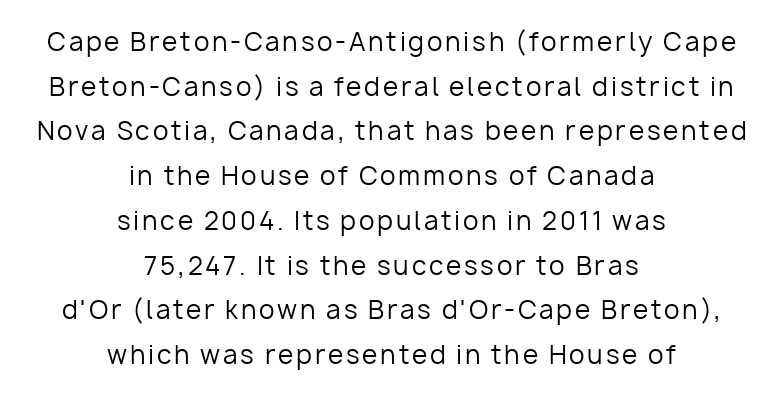
Is the block centered? Yes — each line is placed symmetrically about the middle. Anything drawn beneath the words? Only blank space. The font is comparable to plain body text, perhaps lighter. Tall strokes in this sample are plumb rather than angled.
